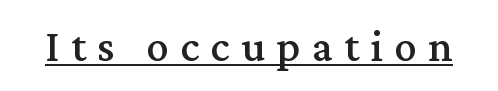
The image shows 45 px serif type, upright; set unusually wide letter spacing (+0.25 em), underlined; medium stroke contrast and a medium x-height.
